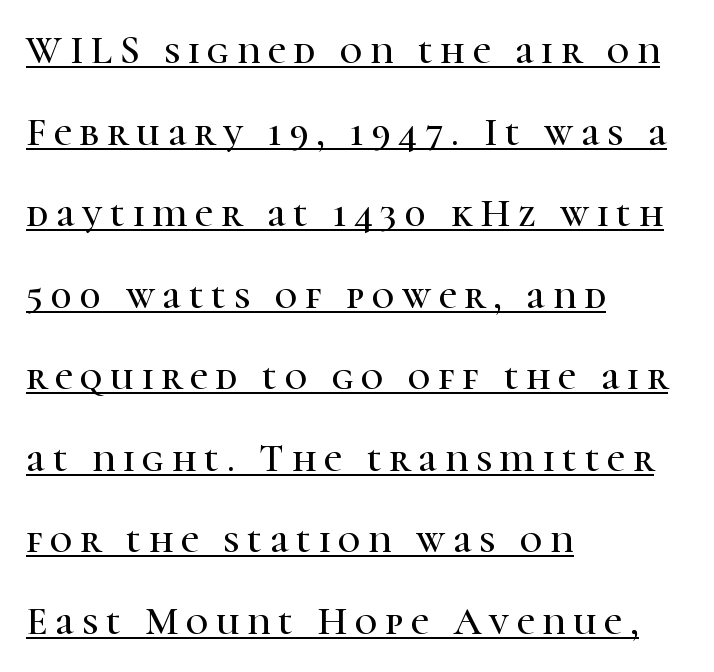
The image shows 39 px serif type, upright; set left-aligned, loose line spacing (2.09x), unusually wide letter spacing (+0.2 em), underlined; high stroke contrast and a medium x-height.
